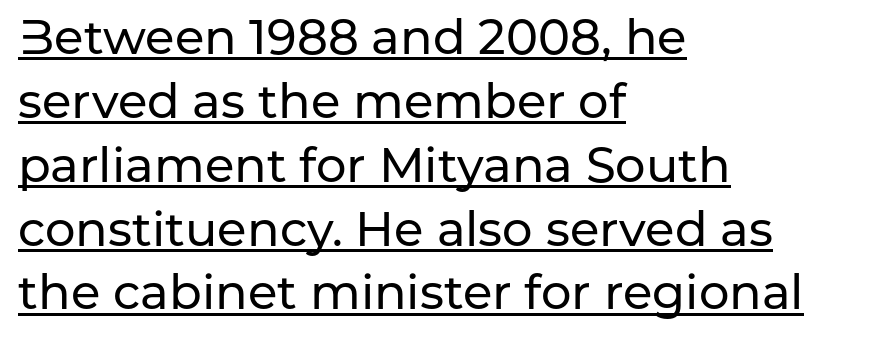
Q: Is the text italic (slanted)? A: No, it is upright.
Q: Is the typeface a serif or a sans-serif typeface? A: Sans-serif.
Q: Is the text underlined? A: Yes.
Q: How is the paragraph aligned? A: Left-aligned.
Q: Is the spacing between letters normal or unusually wide? A: Normal.
Q: Is the spacing between lines tight, normal or loose? A: Normal.
Q: Width (condensed, normal, or wide)? A: Normal.
Q: Stroke contrast? A: Low.
Q: x-height? A: Medium.
Q: Monospaced? A: No.
